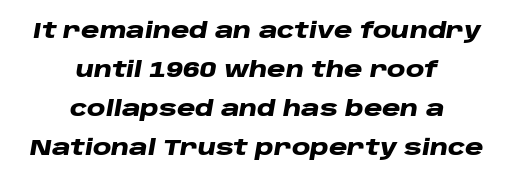
The image shows 21 px bold type, italic (leaning right); set centered, line spacing 1.86x, normal letter spacing, not underlined.
